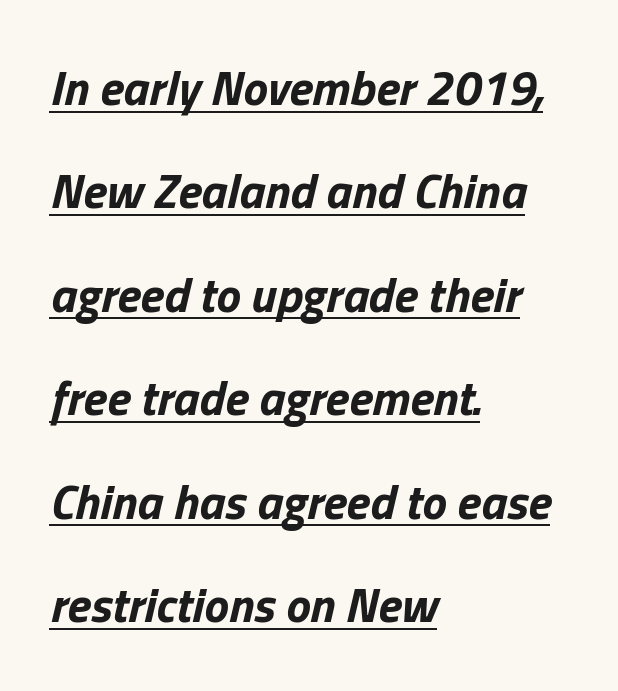
Plenty of ink on the page — the face is bold. These characters rest on top of a visible drawn line. Does the lettering tilt? It does — this is italic. Compared with typical paragraphs, the rows here are farther apart. The passage shown has conventional tracking throughout.
